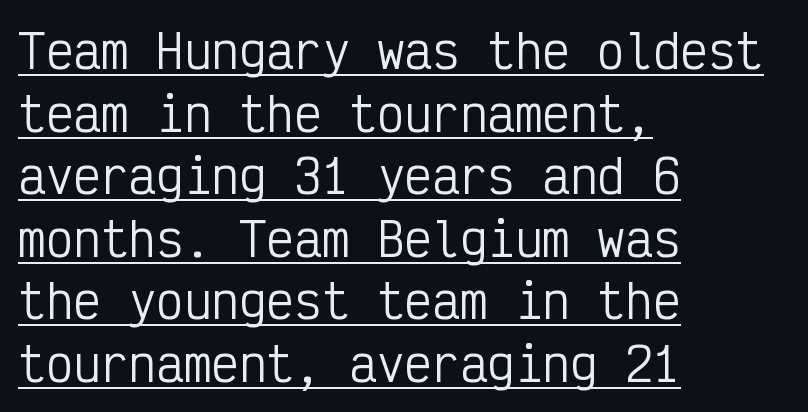
The image shows 46 px regular-weight, condensed sans-serif type, upright, monospaced; set left-aligned, normal line spacing (1.36x), normal letter spacing, underlined; low stroke contrast and a medium x-height.
